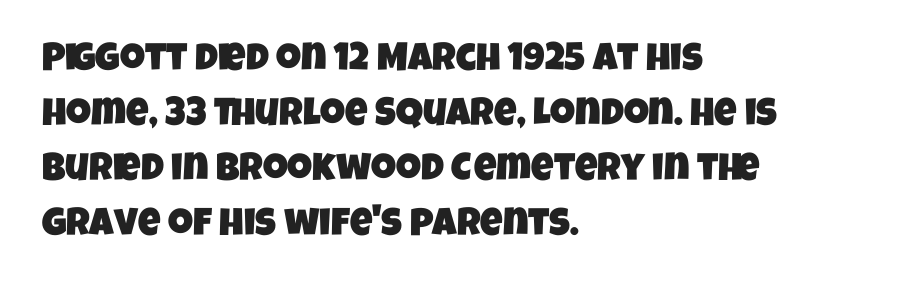
Q: Is the typeface a serif or a sans-serif typeface? A: Sans-serif.
Q: Is the text underlined? A: No.
Q: How is the paragraph aligned? A: Left-aligned.
Q: Is the spacing between letters normal or unusually wide? A: Normal.
Q: Is the spacing between lines tight, normal or loose? A: Normal.
Q: Width (condensed, normal, or wide)? A: Condensed.
Q: Stroke contrast? A: Low.
Q: x-height? A: Large.
Q: Monospaced? A: No.
